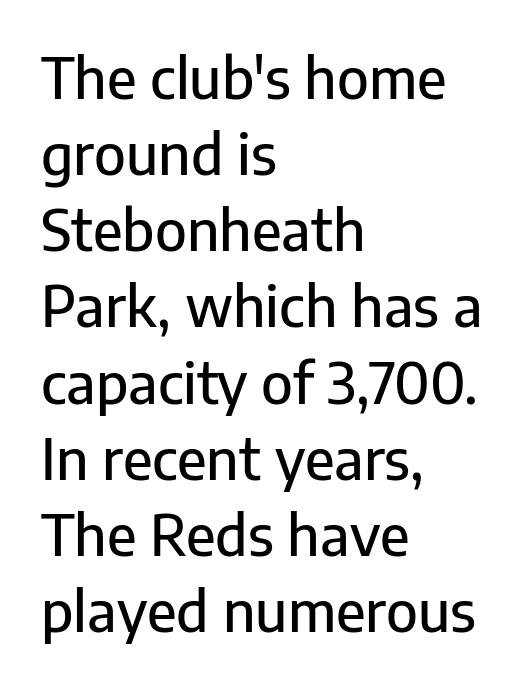
The image shows 56 px sans-serif type, upright; set left-aligned, normal line spacing (1.36x), normal letter spacing, not underlined; low stroke contrast and a medium x-height.
